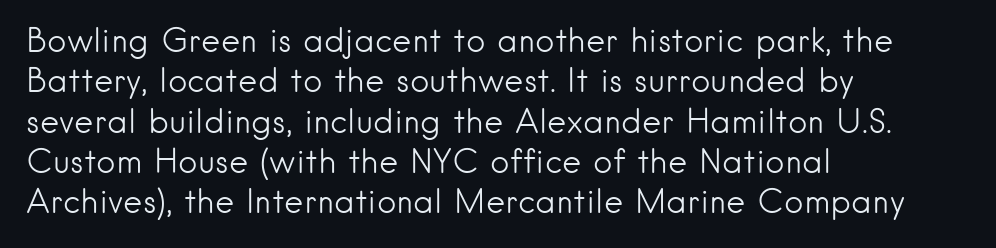
Q: Is the text bold? A: No.
Q: Is the text italic (slanted)? A: No, it is upright.
Q: Is the typeface a serif or a sans-serif typeface? A: Sans-serif.
Q: Is the text underlined? A: No.
Q: How is the paragraph aligned? A: Left-aligned.
Q: Is the spacing between letters normal or unusually wide? A: Normal.
Q: Width (condensed, normal, or wide)? A: Normal.
Q: Stroke contrast? A: Low.
Q: x-height? A: Small.
Q: Monospaced? A: No.
